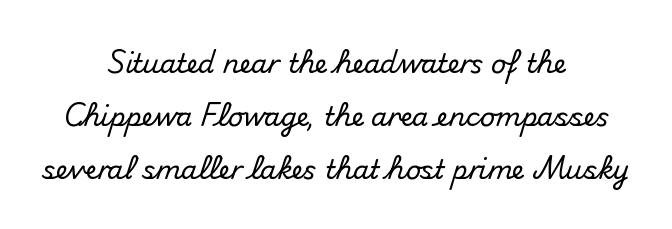
{"underline": "no", "align": "center", "line_spacing": "loose", "line_spacing_ratio": 2.04, "letter_spacing": "normal", "letter_spacing_em": 0.0, "glyph_px": 26}
